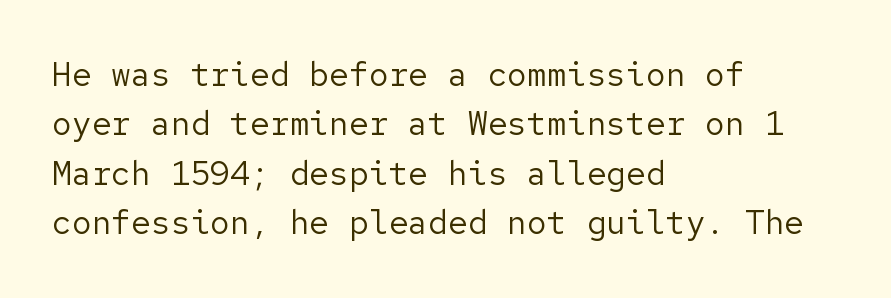
Unlike a traditional serif, this face leaves its strokes unadorned. Compared with typical paragraphs, the rows here are spaced about the same. These lines keep a tight, regular rhythm from letter to letter. The characters are drawn with everyday or finer stroke widths. Nope, not italic — everything's standing straight. Where is the straight margin? On the left.
